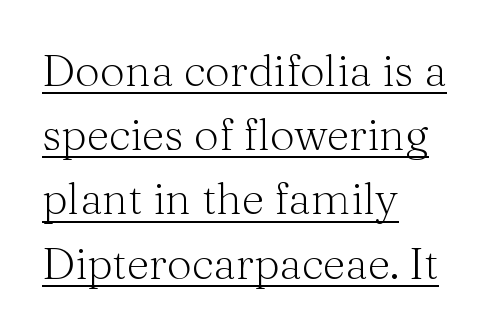
{"serif": "yes", "italic": "no", "bold": "no", "weight": "light", "width": "normal", "stroke_contrast": "medium", "x_height": "medium", "monospaced": "no", "underline": "yes", "align": "left", "line_spacing": "normal", "line_spacing_ratio": 1.46, "letter_spacing": "normal", "letter_spacing_em": 0.0, "glyph_px": 44}
